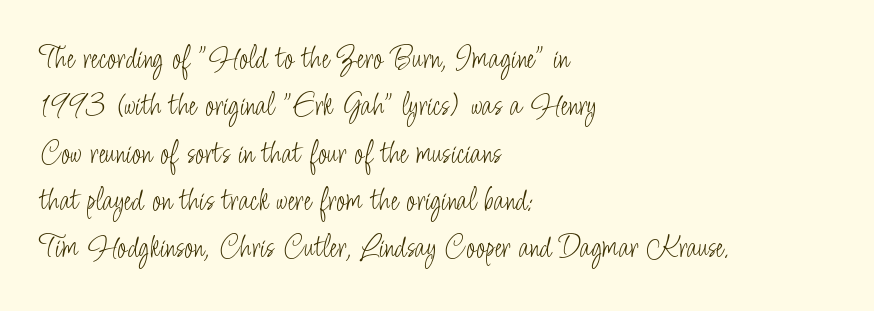
Line spacing here is normal. The gap between lines stays unmarked. Caption: multi-line text, flush left, ragged right.
